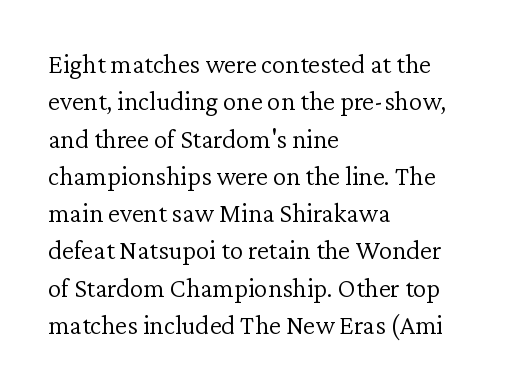
Q: Is the text bold? A: No.
Q: Is the text italic (slanted)? A: No, it is upright.
Q: Is the text underlined? A: No.
Q: How is the paragraph aligned? A: Left-aligned.
Q: Is the spacing between letters normal or unusually wide? A: Normal.
Q: Is the spacing between lines tight, normal or loose? A: Normal.
